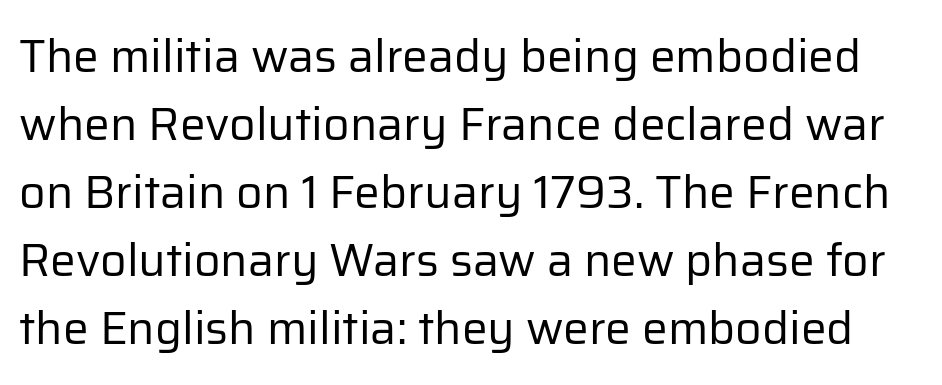
{"serif": "no", "italic": "no", "bold": "no", "weight": "regular", "width": "normal", "stroke_contrast": "low", "x_height": "medium", "monospaced": "no", "underline": "no", "line_spacing": "normal", "line_spacing_ratio": 1.48, "letter_spacing": "normal", "letter_spacing_em": 0.0, "glyph_px": 46}
